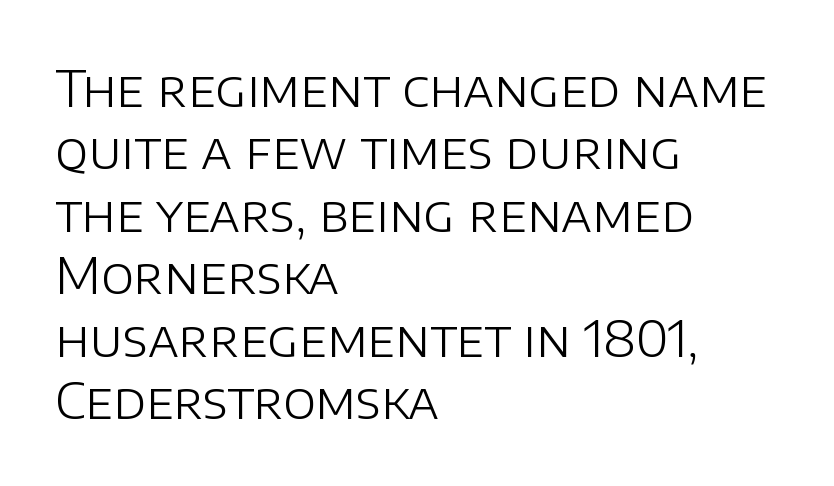
Compared with typical paragraphs, the rows here are spaced about the same. Spacing verdict: proportional, widths tailored to each character. The lettering stays uniformly vertical, giving the passage a roman look. Stem width sits at or under what a default text font uses. These lines are set flush left with a ragged right edge. The zone under the glyphs is completely vacant.
